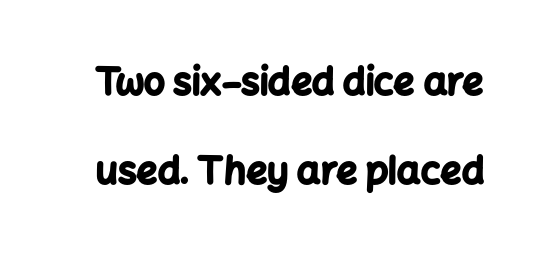
{"serif": "no", "italic": "no", "bold": "yes", "weight": "bold", "width": "normal", "stroke_contrast": "low", "x_height": "medium", "monospaced": "no", "underline": "no", "line_spacing": "loose", "line_spacing_ratio": 2.41, "letter_spacing": "normal", "letter_spacing_em": 0.0, "glyph_px": 37}
